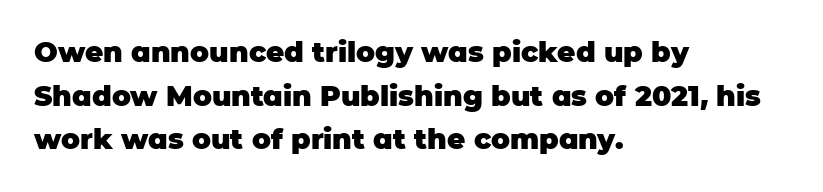
Words appear dense and cohesive because spacing is normal. Clear beneath every line of the passage. In terms of letterform style, serifs are entirely absent. Compared with a centered layout, this one pins lines to the left instead.
